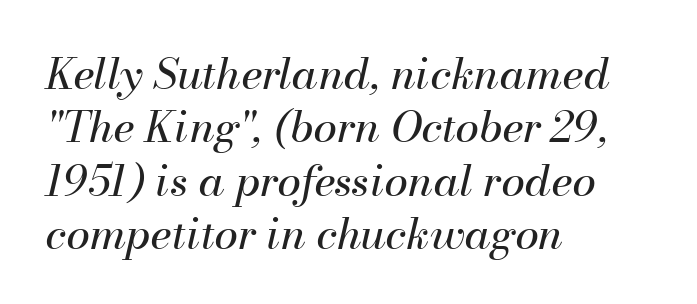
{"italic": "yes", "lean": "right", "slant_degrees": 13, "bold": "no", "weight": "regular", "width": "normal", "stroke_contrast": "medium", "x_height": "small", "monospaced": "no", "underline": "no", "align": "left", "line_spacing_ratio": 1.24, "letter_spacing": "normal", "letter_spacing_em": 0.0, "glyph_px": 43}
